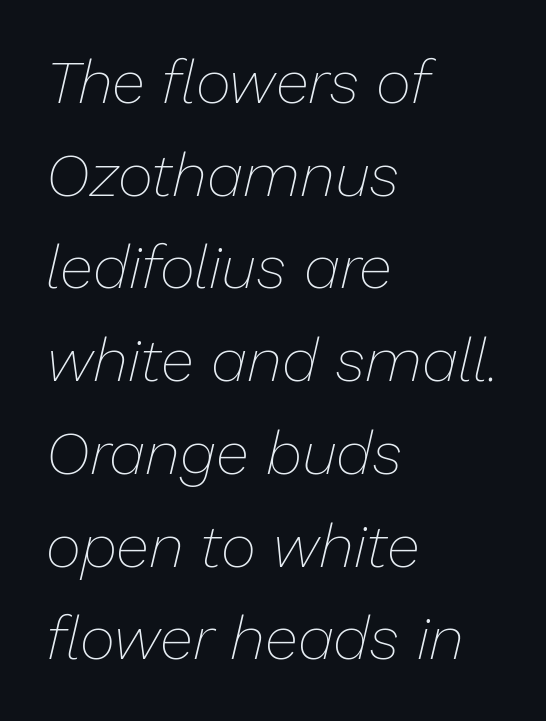
Quick note: interline space is typical. The specimen omits any rule beneath the text block's lines. These lines are rendered in a variable-pitch font. The cut favours lightness, reaching ordinary text weight at its darkest. The typography opts for an oblique posture over an upright one.
